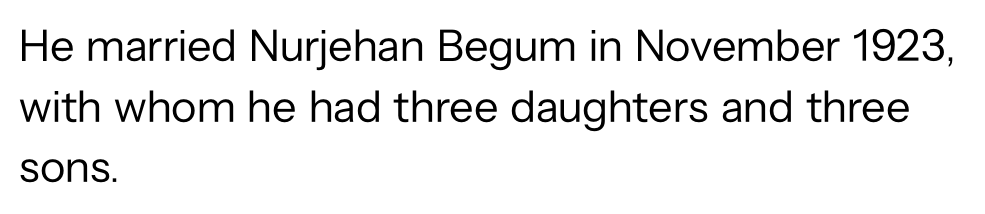
{"serif": "no", "italic": "no", "bold": "no", "weight": "regular", "width": "normal", "stroke_contrast": "low", "x_height": "medium", "monospaced": "no", "underline": "no", "align": "left", "line_spacing": "normal", "line_spacing_ratio": 1.35, "letter_spacing": "normal", "letter_spacing_em": 0.0, "glyph_px": 45}
